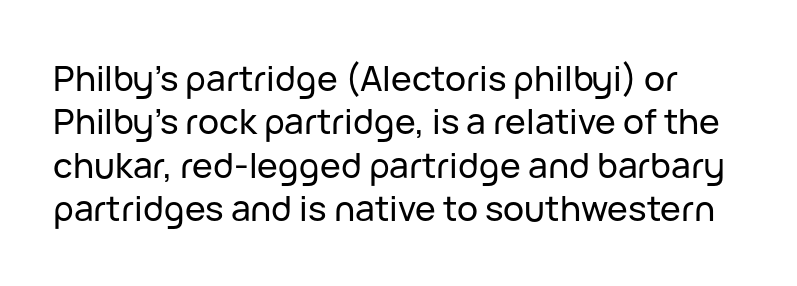
{"serif": "no", "italic": "no", "width": "normal", "stroke_contrast": "low", "x_height": "medium", "monospaced": "no", "underline": "no", "line_spacing_ratio": 1.24, "letter_spacing": "normal", "letter_spacing_em": 0.0, "glyph_px": 35}
